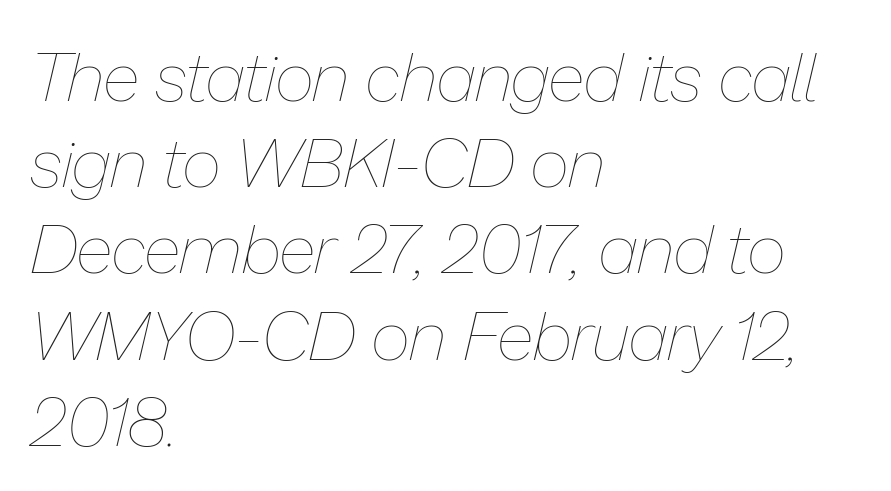
{"italic": "yes", "lean": "right", "slant_degrees": 13, "bold": "no", "weight": "thin", "width": "normal", "stroke_contrast": "low", "x_height": "medium", "monospaced": "no", "underline": "no", "align": "left", "line_spacing": "normal", "line_spacing_ratio": 1.25, "letter_spacing": "normal", "letter_spacing_em": 0.0, "glyph_px": 69}
